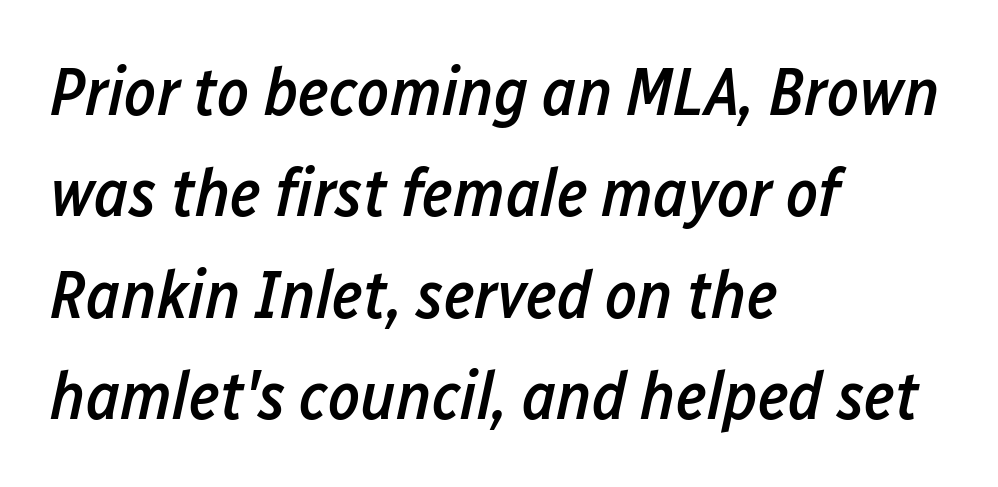
If you drew a line through each stem, it would be angled. Standard letterfit; no display-style spreading of the glyphs. Quick note: interline space is typical. A somewhat darkened texture: the type is semibold rather than bold.
